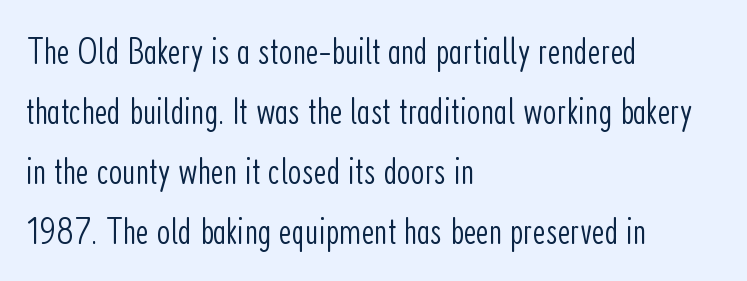
The image shows 39 px light, condensed sans-serif type, upright; set left-aligned, normal line spacing (1.54x), normal letter spacing, not underlined; low stroke contrast and a medium x-height.
